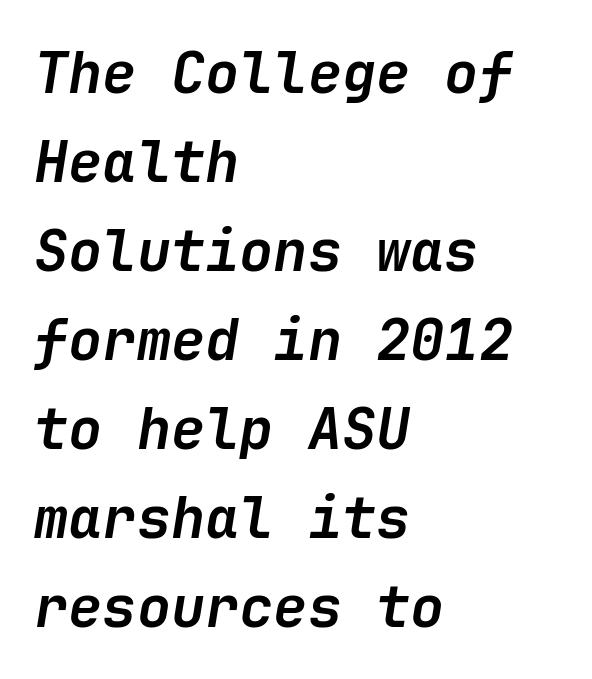
If you drew a line through each stem, it would be angled. The passage is arranged the way most books set body copy — flush left. Weight check: bold — yes, fully. Check the space under the baseline: it is left empty. Leading matches the norm, producing a regular column. How are the letters spaced? Ordinarily, with no added tracking.
